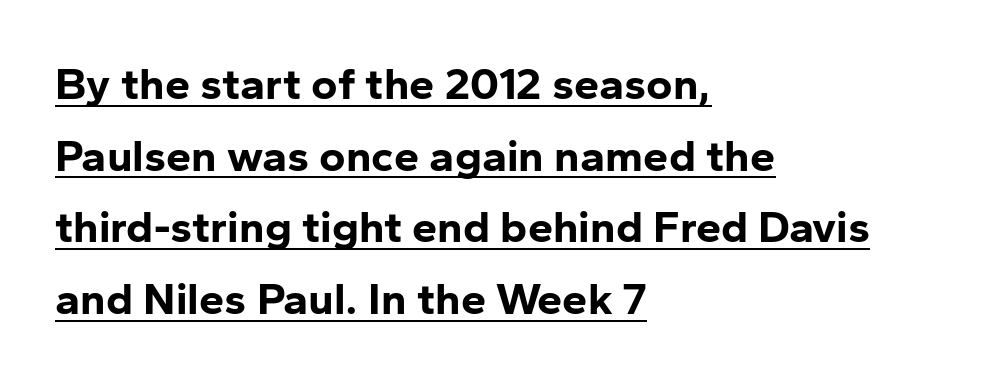
{"serif": "no", "italic": "no", "bold": "yes", "weight": "bold", "width": "normal", "stroke_contrast": "low", "x_height": "medium", "monospaced": "no", "underline": "yes", "align": "left", "line_spacing": "normal", "line_spacing_ratio": 1.59, "letter_spacing": "normal", "letter_spacing_em": 0.0, "glyph_px": 45}
